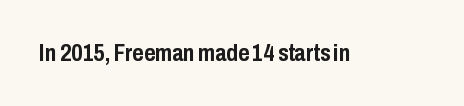
Q: Is the text bold? A: Yes.
Q: Is the text italic (slanted)? A: No, it is upright.
Q: Is the text underlined? A: No.
Q: Is the spacing between letters normal or unusually wide? A: Normal.
